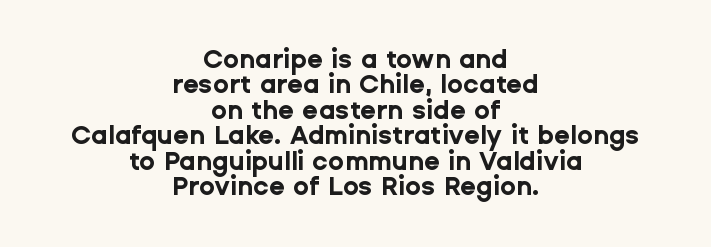
{"italic": "no", "bold": "yes", "underline": "no", "align": "center", "line_spacing": "tight", "line_spacing_ratio": 0.98, "letter_spacing": "normal", "letter_spacing_em": 0.0, "glyph_px": 26}
